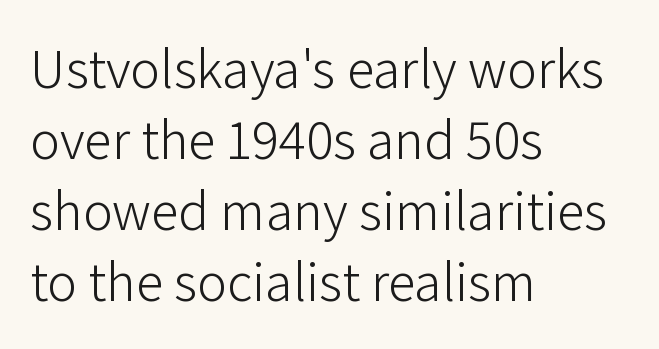
{"serif": "no", "italic": "no", "bold": "no", "weight": "light", "width": "normal", "stroke_contrast": "low", "x_height": "medium", "monospaced": "no", "underline": "no", "align": "left", "line_spacing": "normal", "line_spacing_ratio": 1.27, "letter_spacing": "normal", "letter_spacing_em": 0.0, "glyph_px": 56}
